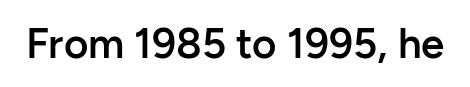
{"serif": "no", "italic": "no", "bold": "semi", "weight": "semibold", "width": "normal", "stroke_contrast": "low", "x_height": "medium", "monospaced": "no", "underline": "no", "letter_spacing": "normal", "letter_spacing_em": 0.0, "glyph_px": 42}
